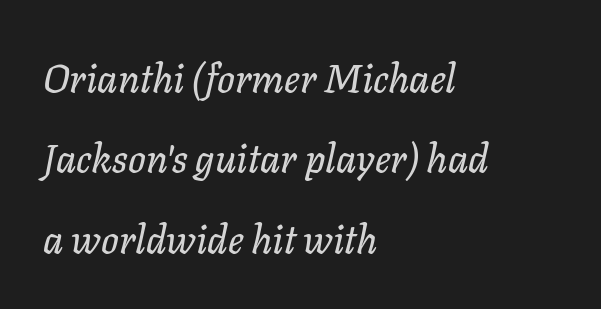
Q: Is the text italic (slanted)? A: Yes, it leans right by about 11 degrees.
Q: Is the text underlined? A: No.
Q: How is the paragraph aligned? A: Left-aligned.
Q: Is the spacing between letters normal or unusually wide? A: Normal.
Q: Is the spacing between lines tight, normal or loose? A: Loose.
Q: Width (condensed, normal, or wide)? A: Normal.
Q: Stroke contrast? A: Low.
Q: x-height? A: Medium.
Q: Monospaced? A: No.
